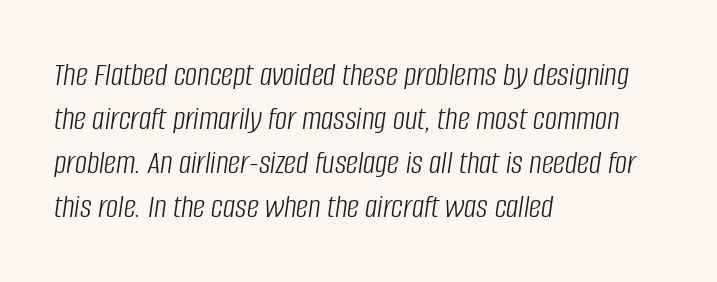
This sample has the flowing, uneven cadence of proportional lettering. The vertical gap from one line to the next is medium. Words float on clear page, feet unadorned. Short note: letters normally spaced. The rag falls on the right side of this text block.
